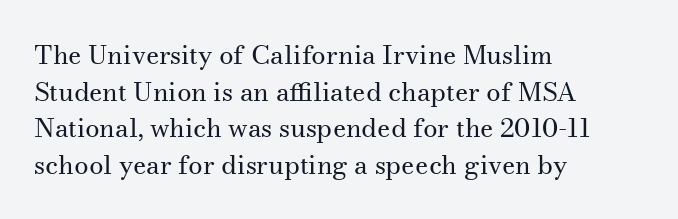
The image shows 26 px text type, upright; set left-aligned, normal line spacing (1.41x), normal letter spacing, not underlined.
